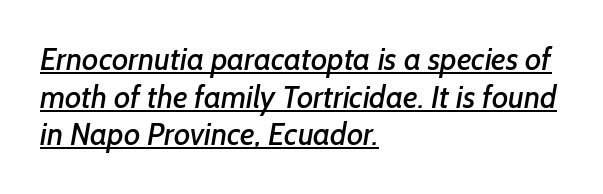
Honestly, the letter spacing is just normal — you wouldn't notice it. Here the designer chose a conventional face with non-uniform glyph widths. A typesetter would label this face a sans. Alignment: flush left.
